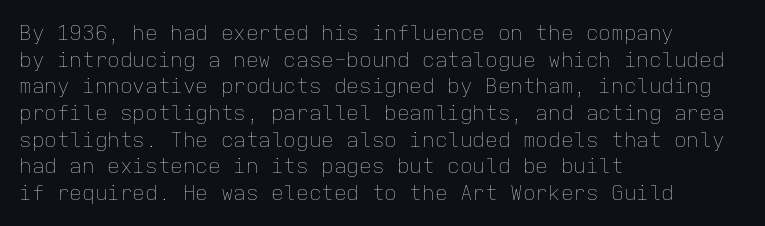
Q: Is the text bold? A: No.
Q: Is the text italic (slanted)? A: No, it is upright.
Q: Is the text underlined? A: No.
Q: How is the paragraph aligned? A: Left-aligned.
Q: Is the spacing between letters normal or unusually wide? A: Normal.
Q: Is the spacing between lines tight, normal or loose? A: Normal.
